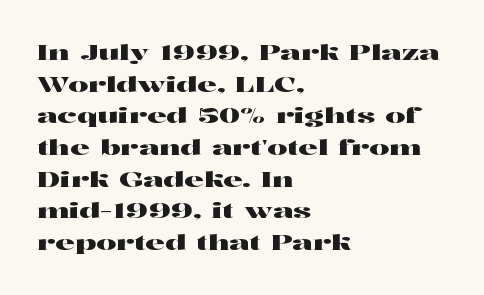
Q: Is the text italic (slanted)? A: No, it is upright.
Q: Is the text underlined? A: No.
Q: How is the paragraph aligned? A: Left-aligned.
Q: Is the spacing between letters normal or unusually wide? A: Normal.
Q: Is the spacing between lines tight, normal or loose? A: Normal.
